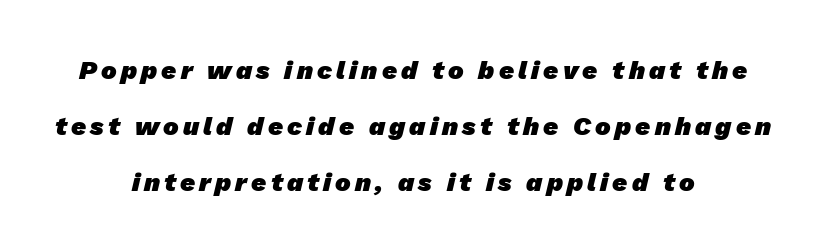
Q: Is the text bold? A: Yes.
Q: Is the text underlined? A: No.
Q: How is the paragraph aligned? A: Centered.
Q: Is the spacing between lines tight, normal or loose? A: Loose.
